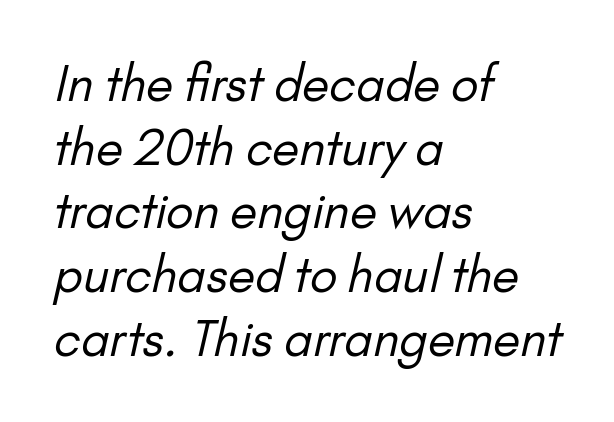
Leading matches the norm, producing a regular column. A typesetter would label this face a sans. Line starts are locked; line ends wander. Beneath every word, the page is bare. Unbolded letterforms with no extra heft.
